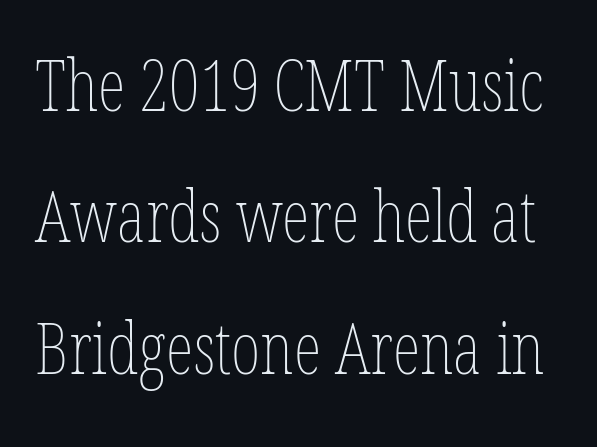
Q: Is the text bold? A: No.
Q: Is the text italic (slanted)? A: No, it is upright.
Q: Is the text underlined? A: No.
Q: Is the spacing between letters normal or unusually wide? A: Normal.
Q: Width (condensed, normal, or wide)? A: Condensed.
Q: Stroke contrast? A: Low.
Q: x-height? A: Medium.
Q: Monospaced? A: No.
